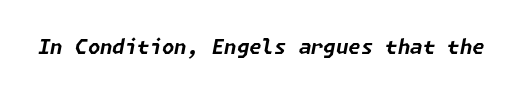
The specimen omits any rule beneath the text block's lines. Caption: standard tracking, unaltered. Designer's note — italics engaged. Typographic density is high because the face is bold.
